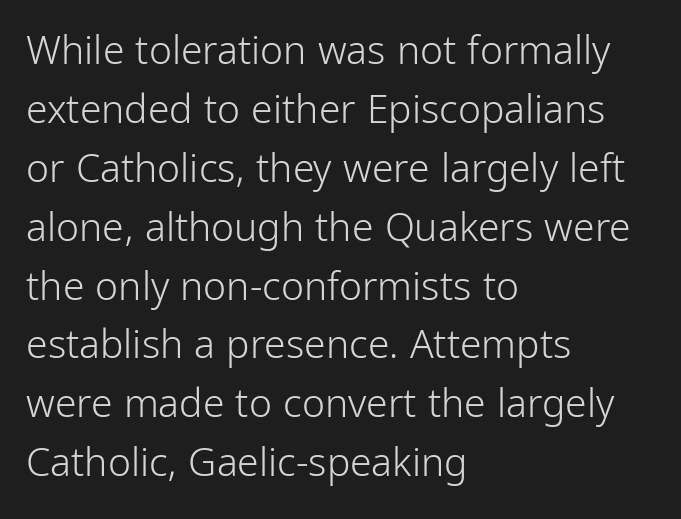
You could not count columns in this text — the font is proportionally spaced. Caption: standard tracking, unaltered. The letterforms sit at book weight or below. The passage shown stacks its lines at a standard gap. Vertical strokes here are truly vertical. The passage shown is typeset with a sans-serif family.
